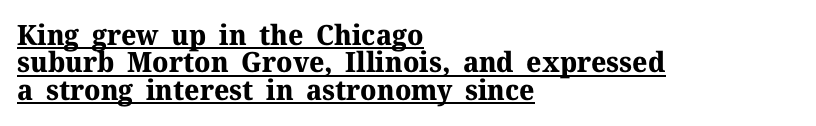
The image shows 28 px bold serif type, upright; set left-aligned, tight line spacing (0.98x), normal letter spacing, underlined; medium stroke contrast and a medium x-height.
